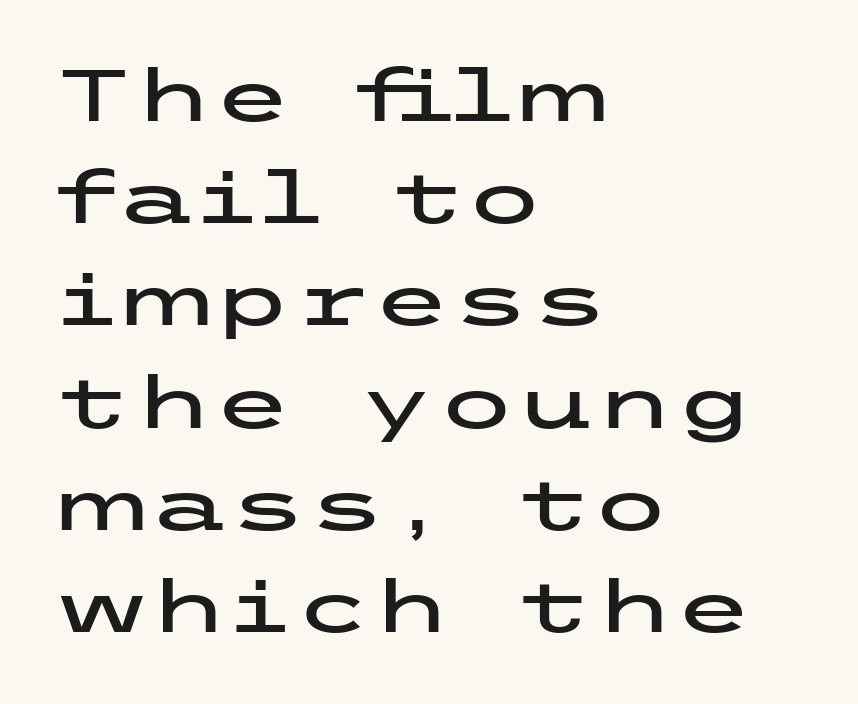
Q: Is the text italic (slanted)? A: No, it is upright.
Q: Is the typeface a serif or a sans-serif typeface? A: Sans-serif.
Q: Is the text underlined? A: No.
Q: How is the paragraph aligned? A: Left-aligned.
Q: Is the spacing between letters normal or unusually wide? A: Normal.
Q: Is the spacing between lines tight, normal or loose? A: Normal.
Q: Width (condensed, normal, or wide)? A: Wide.
Q: Stroke contrast? A: Low.
Q: x-height? A: Medium.
